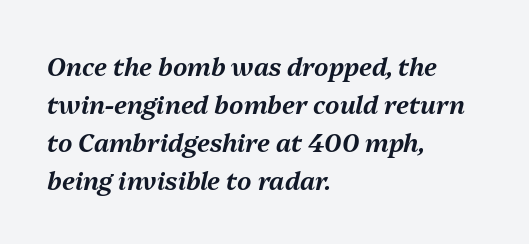
This rendering leaves character spacing at its baseline value. One glance says typical: line gaps are just what's usual. Anything drawn beneath the words? Only blank space. Slanted lettering throughout. One-word summary of the alignment: left.
